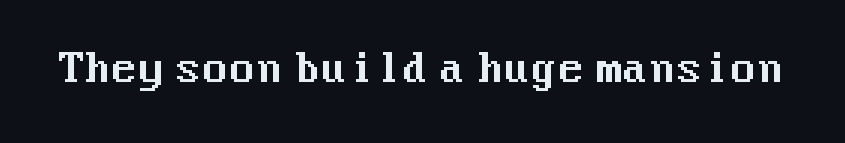
If you drew a line through each stem, it would be perfectly vertical. Words float on clear page, feet unadorned. Are there feet on the stems? There aren't — it's a sans. This sample uses plain, unmodified letter spacing.
